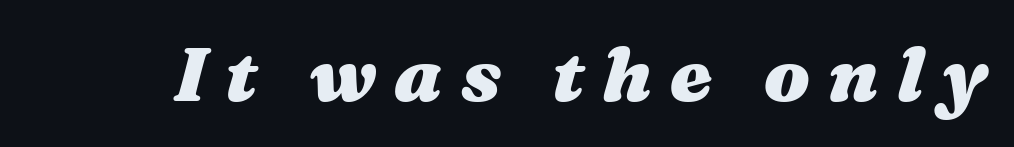
Q: Is the text bold? A: Yes.
Q: Is the text italic (slanted)? A: Yes, it leans right by about 16 degrees.
Q: Is the text underlined? A: No.
Q: Is the spacing between letters normal or unusually wide? A: Unusually wide.
Q: Width (condensed, normal, or wide)? A: Wide.
Q: Stroke contrast? A: Medium.
Q: x-height? A: Medium.
Q: Monospaced? A: No.
